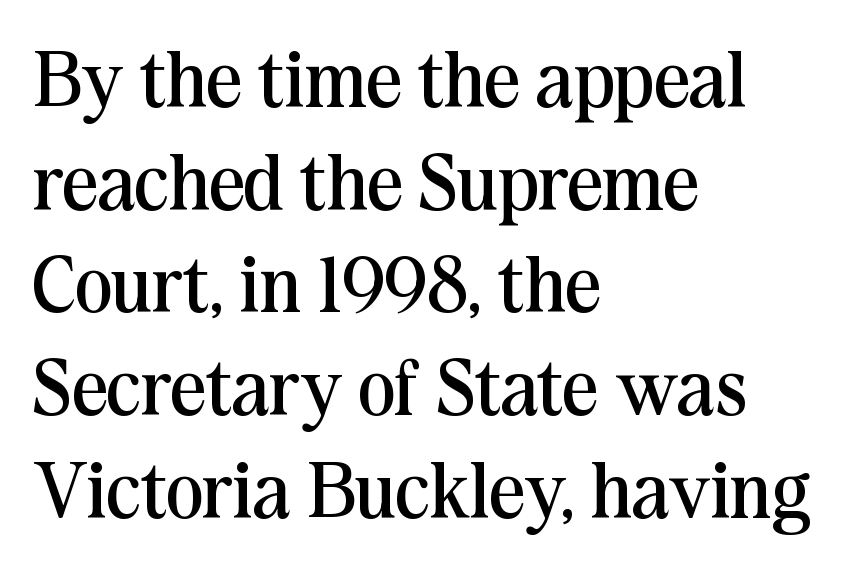
{"serif": "yes", "italic": "no", "bold": "no", "weight": "regular", "width": "normal", "stroke_contrast": "medium", "x_height": "medium", "monospaced": "no", "underline": "no", "align": "left", "line_spacing": "normal", "line_spacing_ratio": 1.3, "letter_spacing": "normal", "letter_spacing_em": 0.0, "glyph_px": 79}
